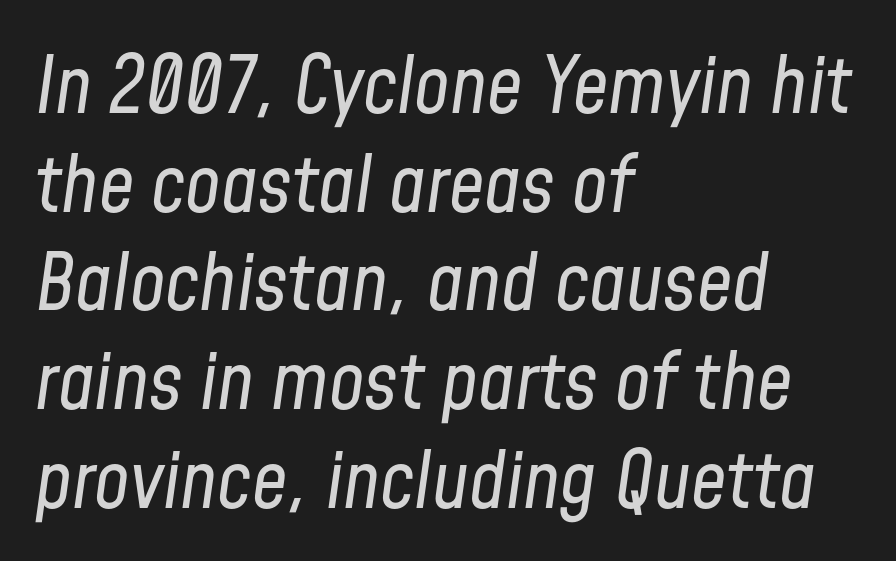
{"italic": "yes", "lean": "right", "slant_degrees": 8, "bold": "no", "weight": "regular", "width": "condensed", "stroke_contrast": "low", "x_height": "medium", "monospaced": "no", "underline": "no", "align": "left", "line_spacing": "normal", "line_spacing_ratio": 1.25, "letter_spacing": "normal", "letter_spacing_em": 0.0, "glyph_px": 79}
